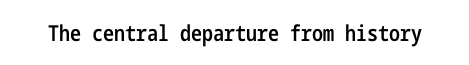
The image shows 22 px text type, upright; set normal letter spacing, not underlined.
